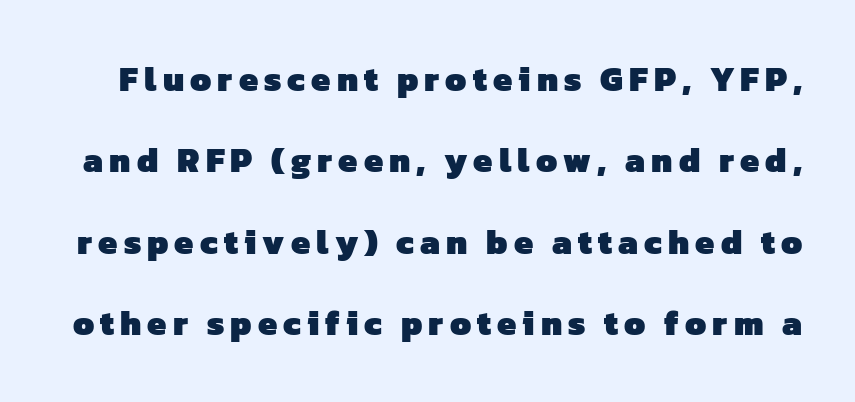
{"serif": "no", "bold": "yes", "weight": "heavy", "width": "normal", "stroke_contrast": "low", "x_height": "medium", "monospaced": "no", "underline": "no", "line_spacing": "loose", "line_spacing_ratio": 2.39, "glyph_px": 34}
